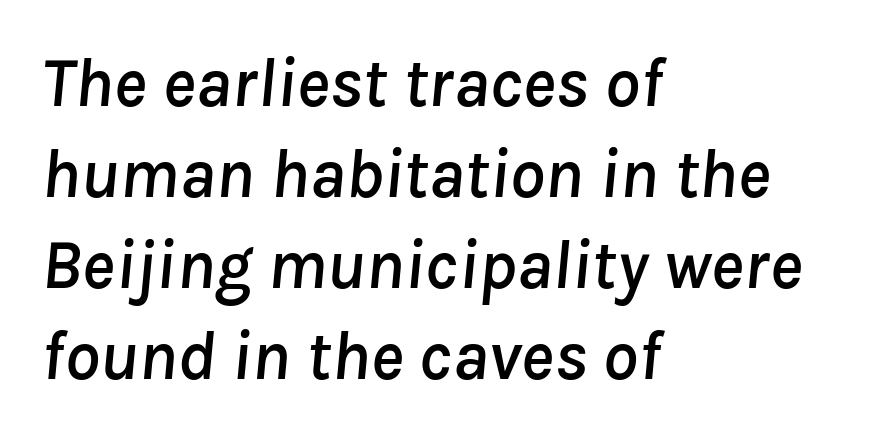
This sample has the flowing, uneven cadence of proportional lettering. Plain, unruled lines of type. The rows are spaced the way most documents space them. What stands out about the letter spacing? Nothing — it is the standard amount.
